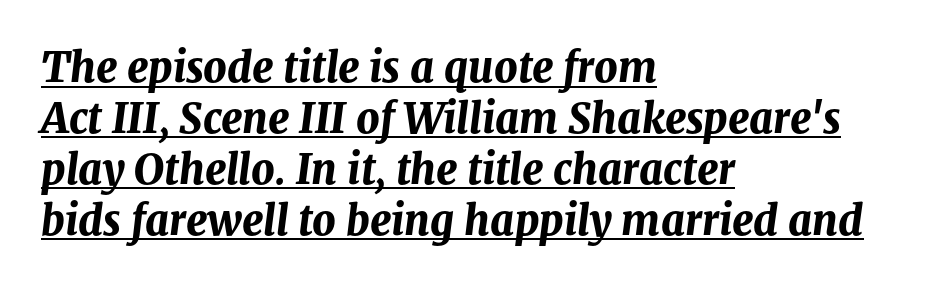
Q: Is the text bold? A: Yes.
Q: Is the text italic (slanted)? A: Yes, it leans right by about 8 degrees.
Q: Is the text underlined? A: Yes.
Q: How is the paragraph aligned? A: Left-aligned.
Q: Is the spacing between letters normal or unusually wide? A: Normal.
Q: Width (condensed, normal, or wide)? A: Normal.
Q: Stroke contrast? A: Medium.
Q: x-height? A: Medium.
Q: Monospaced? A: No.
